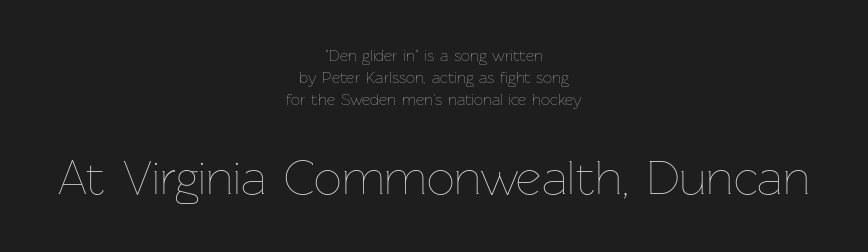
{"italic": "no", "bold": "no", "weight": "thin", "width": "normal", "stroke_contrast": "low", "x_height": "medium", "monospaced": "no", "underline": "no", "align": "center", "line_spacing": "normal", "line_spacing_ratio": 1.36, "letter_spacing": "normal", "letter_spacing_em": 0.0, "larger_block": "second", "size_ratio": 3.06, "glyph_px": 49}
